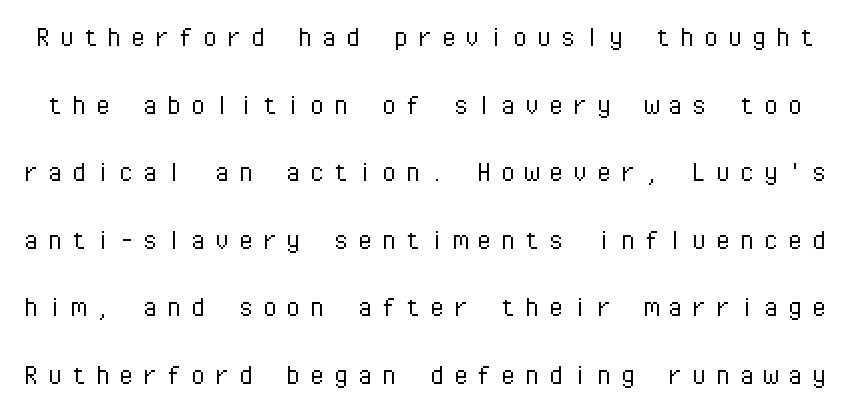
{"serif": "no", "italic": "no", "bold": "no", "weight": "light", "width": "normal", "stroke_contrast": "low", "x_height": "medium", "monospaced": "yes", "underline": "no", "line_spacing": "loose", "line_spacing_ratio": 2.18, "letter_spacing": "wide", "letter_spacing_em": 0.27, "glyph_px": 31}
